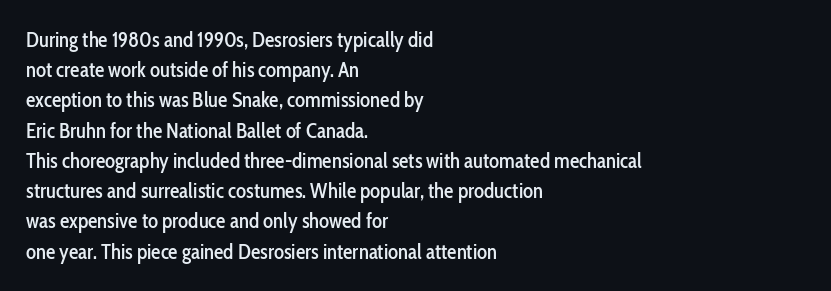
The lines sit at an ordinary, default distance from one another. In terms of posture, this sample is upright. What stands out about the letter spacing? Nothing — it is the standard amount. Leftover space on each line is placed entirely after the last word. Check the space under the baseline: it is left empty.
